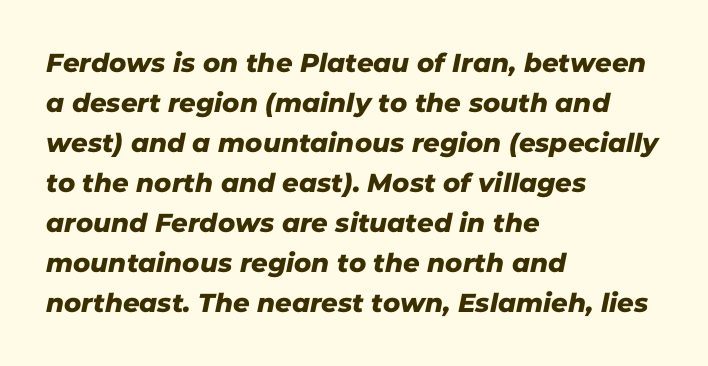
The image shows 26 px text type; set left-aligned, normal line spacing (1.54x), normal letter spacing, not underlined.
